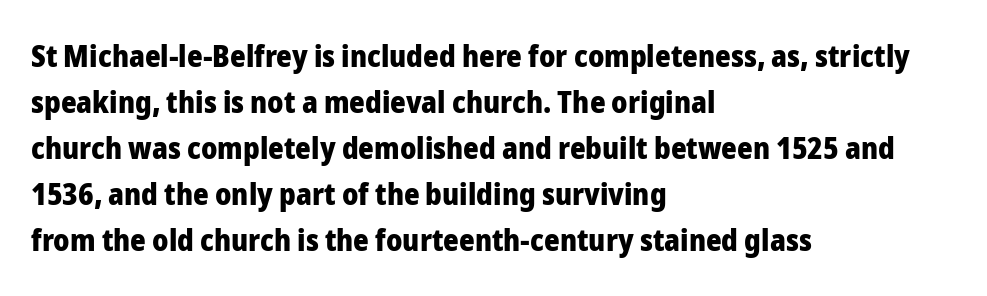
The image shows 30 px heavy sans-serif type, upright; set left-aligned, normal line spacing (1.53x), normal letter spacing, not underlined; low stroke contrast and a medium x-height.
